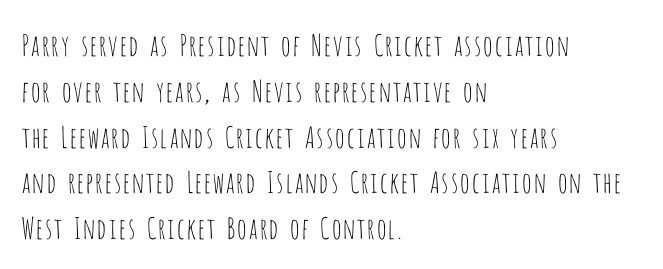
The passage shown is not bold in any degree. The area under the type is left untouched. Typographically, this falls in the sans-serif category. In terms of posture, this sample is upright. The rendering uses natural spacing where letterforms have individual widths.
